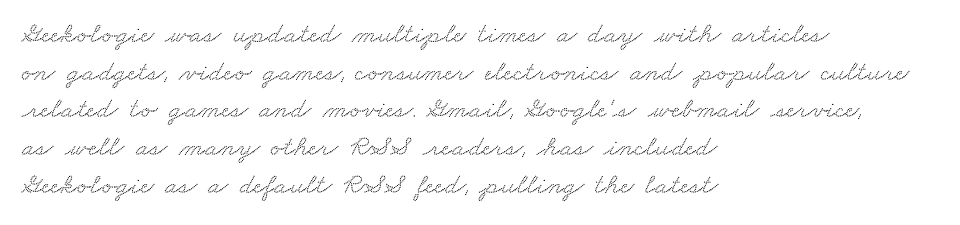
Q: Is the typeface a serif or a sans-serif typeface? A: Serif.
Q: Is the text underlined? A: No.
Q: How is the paragraph aligned? A: Left-aligned.
Q: Is the spacing between letters normal or unusually wide? A: Normal.
Q: Is the spacing between lines tight, normal or loose? A: Normal.
Q: Width (condensed, normal, or wide)? A: Wide.
Q: Stroke contrast? A: Medium.
Q: x-height? A: Small.
Q: Monospaced? A: No.
